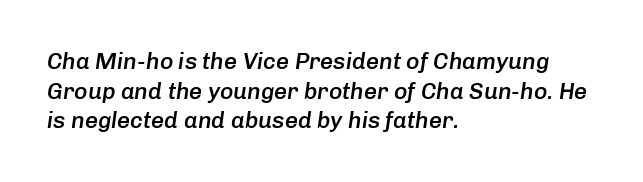
You could call the tracking neutral — neither tight nor loose. A somewhat darkened texture: the type is semibold rather than bold. Summary of vertical rhythm: regular, with standard interline spacing. Plain, unruled lines of type. There's an unmistakable incline to the writing here. The paragraph shown leans on its left margin.
